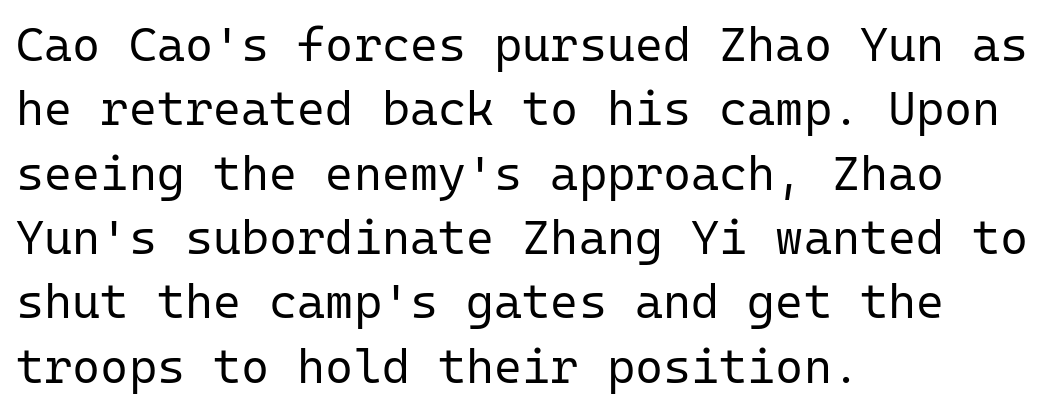
The image shows 48 px regular-weight sans-serif type, upright, monospaced; set left-aligned, normal line spacing (1.34x), normal letter spacing, not underlined; low stroke contrast and a medium x-height.
